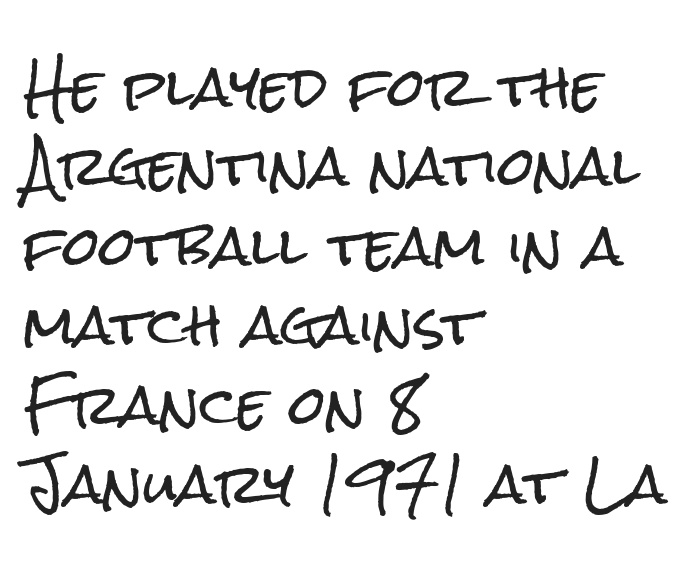
A roman cut, with each character standing at attention. No extra tracking has been applied to these lines. What kind of face is this? One without serifs — a sans. The area under the type is left untouched.
